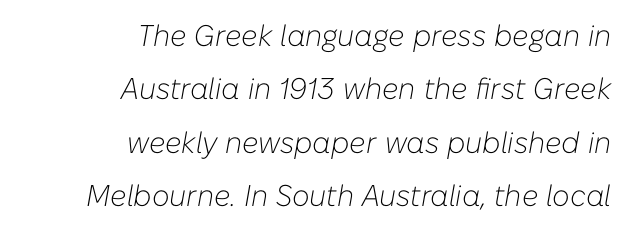
The image shows 30 px light type, italic (leaning right); set right-aligned, line spacing 1.78x, normal letter spacing, not underlined; low stroke contrast and a medium x-height.
